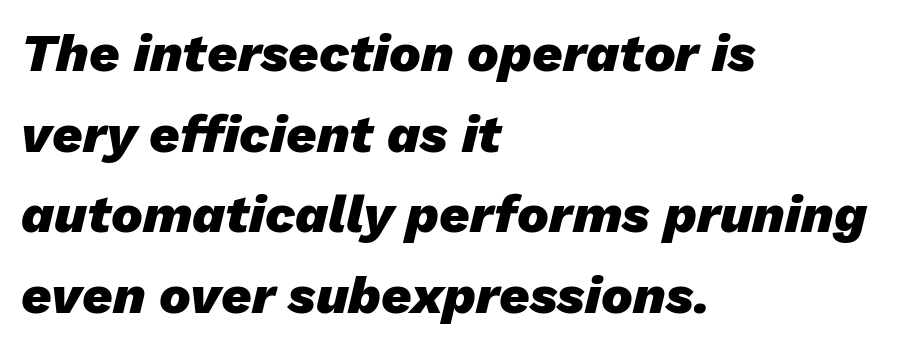
{"italic": "yes", "lean": "right", "slant_degrees": 13, "bold": "yes", "weight": "heavy", "width": "normal", "stroke_contrast": "low", "x_height": "medium", "monospaced": "no", "underline": "no", "align": "left", "line_spacing": "normal", "line_spacing_ratio": 1.52, "letter_spacing": "normal", "letter_spacing_em": 0.0, "glyph_px": 53}
